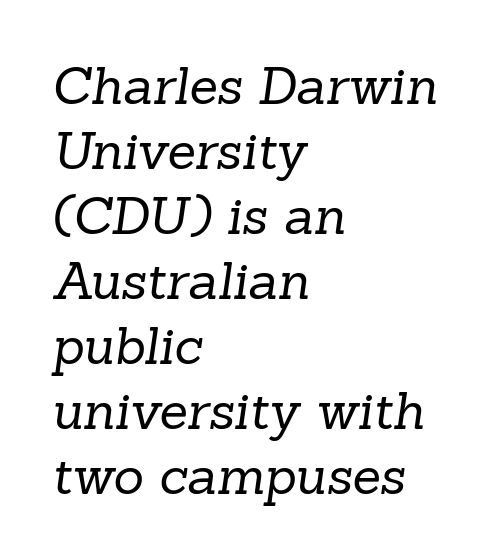
Q: Is the text bold? A: No.
Q: Is the typeface a serif or a sans-serif typeface? A: Serif.
Q: Is the text underlined? A: No.
Q: How is the paragraph aligned? A: Left-aligned.
Q: Is the spacing between letters normal or unusually wide? A: Normal.
Q: Is the spacing between lines tight, normal or loose? A: Normal.
Q: Width (condensed, normal, or wide)? A: Normal.
Q: Stroke contrast? A: Low.
Q: x-height? A: Medium.
Q: Monospaced? A: No.
